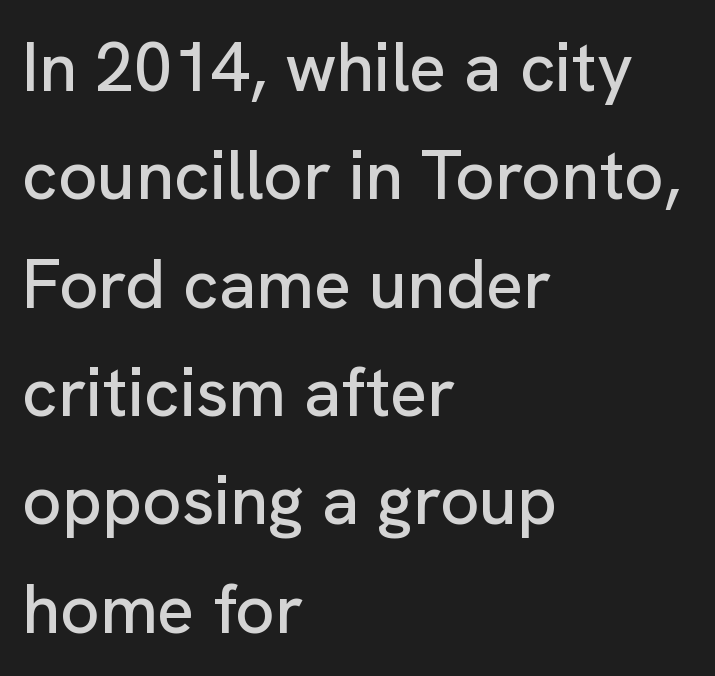
{"serif": "no", "italic": "no", "width": "normal", "stroke_contrast": "low", "x_height": "medium", "monospaced": "no", "underline": "no", "align": "left", "line_spacing": "normal", "line_spacing_ratio": 1.57, "letter_spacing": "normal", "letter_spacing_em": 0.0, "glyph_px": 69}
